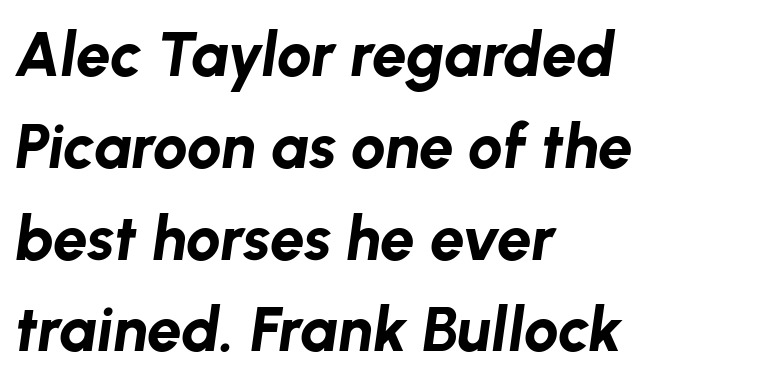
Q: Is the text bold? A: Yes.
Q: Is the text italic (slanted)? A: Yes, it leans right by about 8 degrees.
Q: Is the text underlined? A: No.
Q: How is the paragraph aligned? A: Left-aligned.
Q: Is the spacing between letters normal or unusually wide? A: Normal.
Q: Is the spacing between lines tight, normal or loose? A: Normal.
Q: Width (condensed, normal, or wide)? A: Normal.
Q: Stroke contrast? A: Low.
Q: x-height? A: Medium.
Q: Monospaced? A: No.
